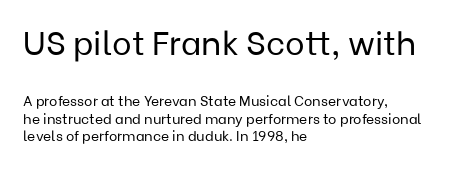
Character size in the leading block exceeds that of the trailing block. Vertical spacing — default. Check under the words: just untouched page. Nope, not italic — everything's standing straight. Type style note: lacks serifs.
